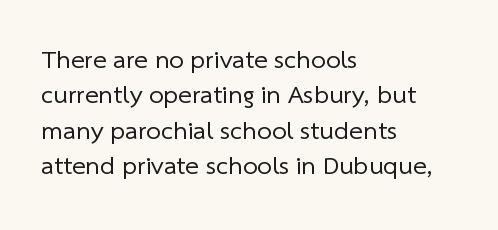
Honestly, there is no underline to notice here at all. Students, observe: this is what conventionally led text looks like. No extra tracking has been applied to these lines. Stems here are at most as thick as an everyday book face. One-word summary of the alignment: left.
